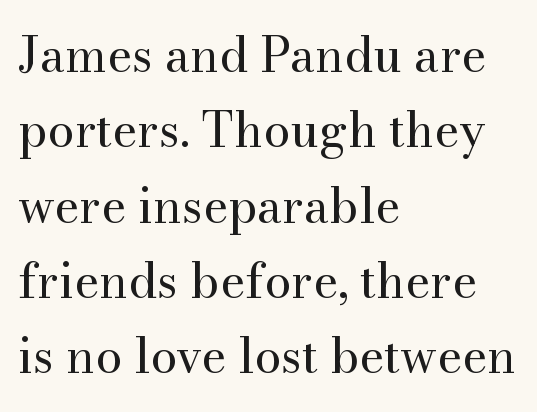
{"serif": "yes", "italic": "no", "bold": "no", "weight": "regular", "width": "normal", "stroke_contrast": "medium", "x_height": "small", "monospaced": "no", "underline": "no", "align": "left", "line_spacing": "normal", "line_spacing_ratio": 1.57, "letter_spacing": "normal", "letter_spacing_em": 0.0, "glyph_px": 48}
